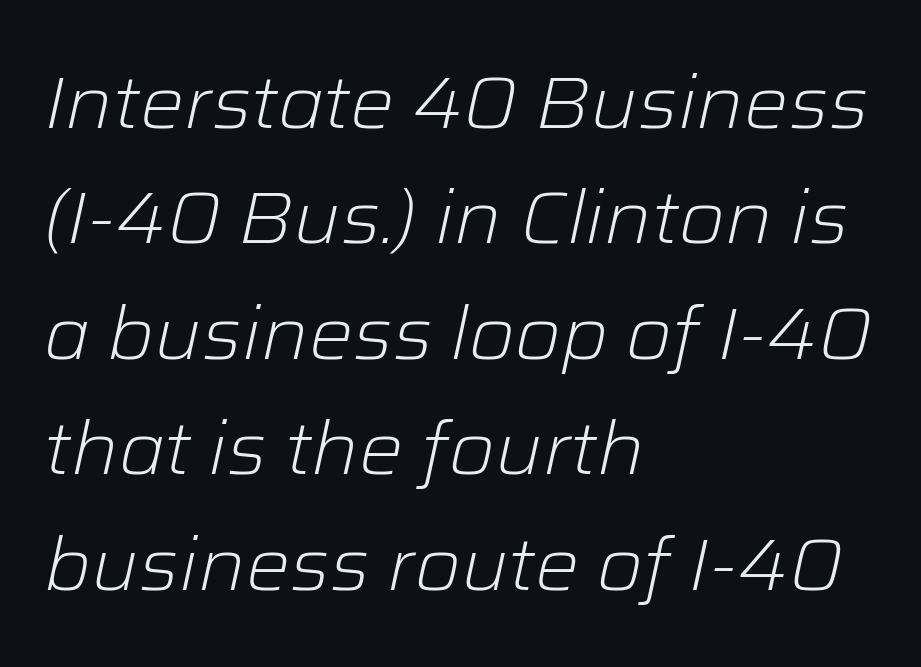
Glance below the letters and you will spot only blank space. Each letter keeps its own natural width here, so spacing adapts to shape. An italicized treatment has been applied to the whole sample. These lines sit exactly where default settings would place them. On a weight scale, this lands at 450 or below.
